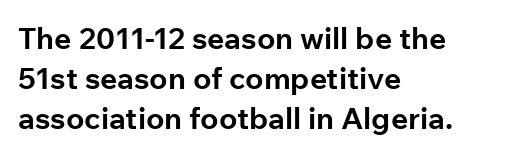
Q: Is the text bold? A: Yes.
Q: Is the text italic (slanted)? A: No, it is upright.
Q: Is the typeface a serif or a sans-serif typeface? A: Sans-serif.
Q: Is the text underlined? A: No.
Q: How is the paragraph aligned? A: Left-aligned.
Q: Is the spacing between letters normal or unusually wide? A: Normal.
Q: Is the spacing between lines tight, normal or loose? A: Normal.
Q: Width (condensed, normal, or wide)? A: Normal.
Q: Stroke contrast? A: Low.
Q: x-height? A: Medium.
Q: Monospaced? A: No.
